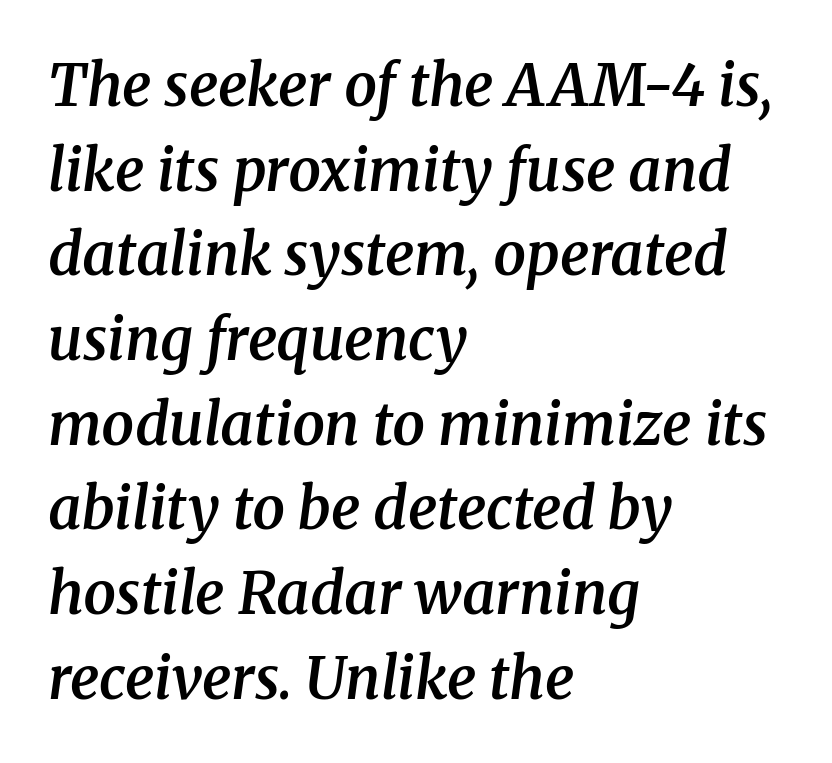
Q: Is the text bold? A: Semi-bold.
Q: Is the text italic (slanted)? A: Yes, it leans right by about 8 degrees.
Q: Is the typeface a serif or a sans-serif typeface? A: Serif.
Q: Is the text underlined? A: No.
Q: How is the paragraph aligned? A: Left-aligned.
Q: Is the spacing between letters normal or unusually wide? A: Normal.
Q: Is the spacing between lines tight, normal or loose? A: Normal.
Q: Width (condensed, normal, or wide)? A: Normal.
Q: Stroke contrast? A: Medium.
Q: x-height? A: Medium.
Q: Monospaced? A: No.
